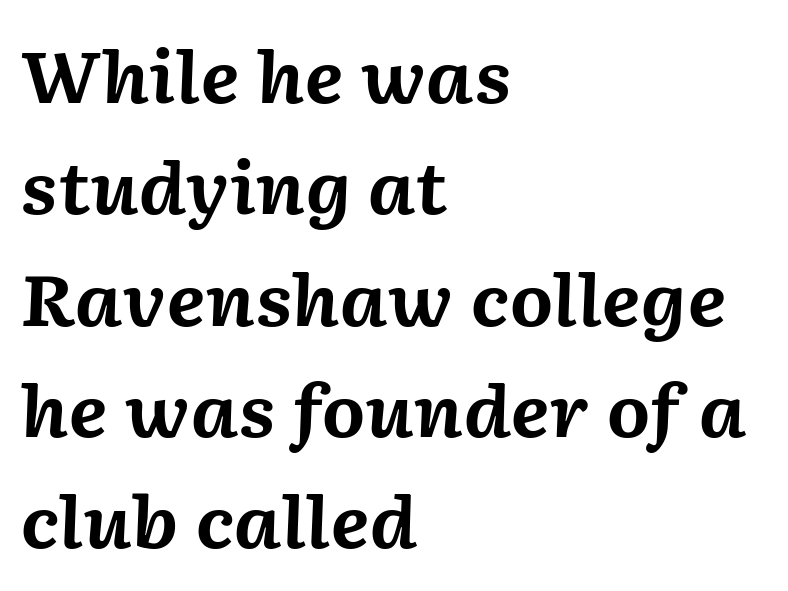
{"italic": "yes", "lean": "right", "slant_degrees": 2, "bold": "yes", "weight": "bold", "width": "normal", "stroke_contrast": "medium", "x_height": "medium", "monospaced": "no", "underline": "no", "align": "left", "line_spacing": "normal", "line_spacing_ratio": 1.59, "letter_spacing": "normal", "letter_spacing_em": 0.0, "glyph_px": 70}
